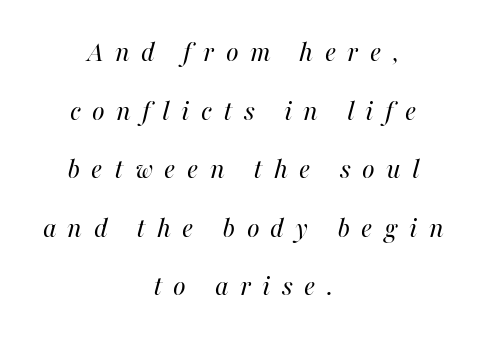
The image shows 29 px regular-weight type, italic (leaning right); set centered, loose line spacing (2.02x), unusually wide letter spacing (+0.39 em), not underlined; high stroke contrast and a medium x-height.
